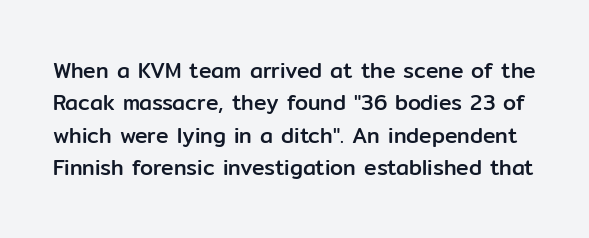
The image shows 21 px text type, upright; set normal line spacing (1.54x), normal letter spacing, not underlined.
